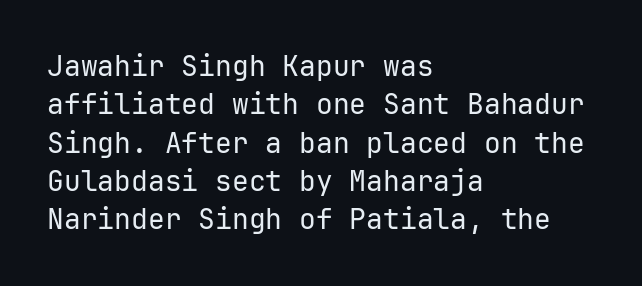
Letters have the restrained weight of plain body copy at most. Observe the absence of serifs on each vertical stroke in this sample. This is the regular roman posture of the typeface. Here the glyphs are tracked normally, forming tight word shapes. Underline: absent. A classic flush-left, rag-right setting is used for this passage.
